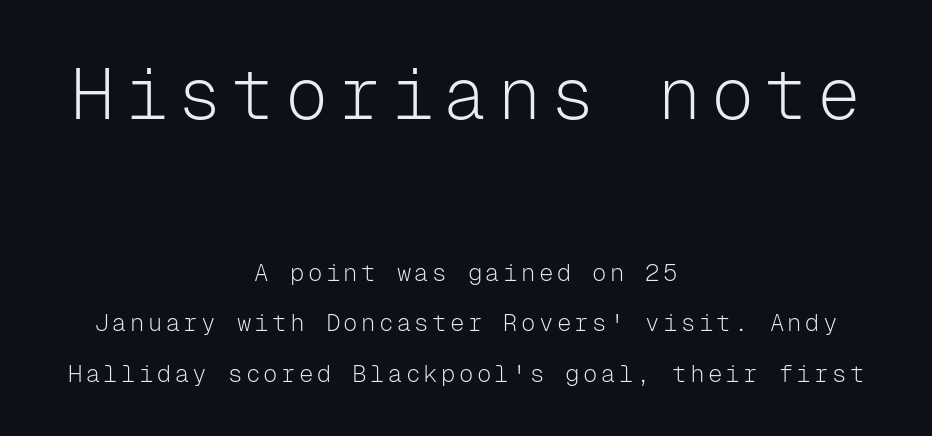
Q: Is the text bold? A: No.
Q: Is the text italic (slanted)? A: No, it is upright.
Q: Is the typeface a serif or a sans-serif typeface? A: Sans-serif.
Q: Is the text underlined? A: No.
Q: How is the paragraph aligned? A: Centered.
Q: Is the spacing between lines tight, normal or loose? A: Loose.
Q: Which block of text is set in a larger size, the first (top) or the second (bottom)? A: The first (top) one.
Q: Width (condensed, normal, or wide)? A: Normal.
Q: Stroke contrast? A: Low.
Q: x-height? A: Medium.
Q: Monospaced? A: Yes.
